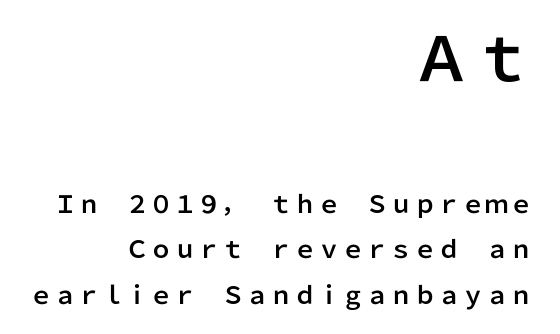
{"serif": "no", "italic": "no", "width": "normal", "stroke_contrast": "low", "x_height": "medium", "monospaced": "no", "underline": "no", "align": "right", "line_spacing_ratio": 1.89, "letter_spacing": "normal", "letter_spacing_em": 0.0, "larger_block": "first", "size_ratio": 2.54, "glyph_px": 61}
